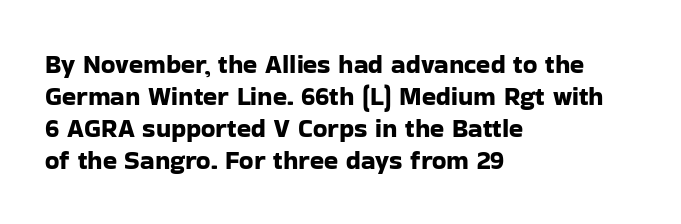
Standard letterfit; no display-style spreading of the glyphs. The string is rendered with underlining switched off. Compared with a centered layout, this one pins lines to the left instead. Vertical strokes here are truly vertical.
